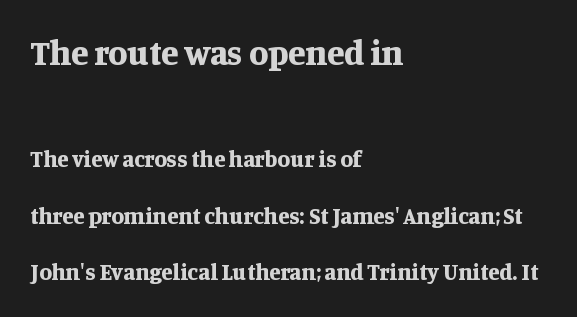
Q: Is the text bold? A: Yes.
Q: Is the text italic (slanted)? A: No, it is upright.
Q: Is the typeface a serif or a sans-serif typeface? A: Serif.
Q: Is the text underlined? A: No.
Q: How is the paragraph aligned? A: Left-aligned.
Q: Is the spacing between letters normal or unusually wide? A: Normal.
Q: Is the spacing between lines tight, normal or loose? A: Loose.
Q: Which block of text is set in a larger size, the first (top) or the second (bottom)? A: The first (top) one.
Q: Width (condensed, normal, or wide)? A: Normal.
Q: Stroke contrast? A: Medium.
Q: x-height? A: Large.
Q: Monospaced? A: No.
